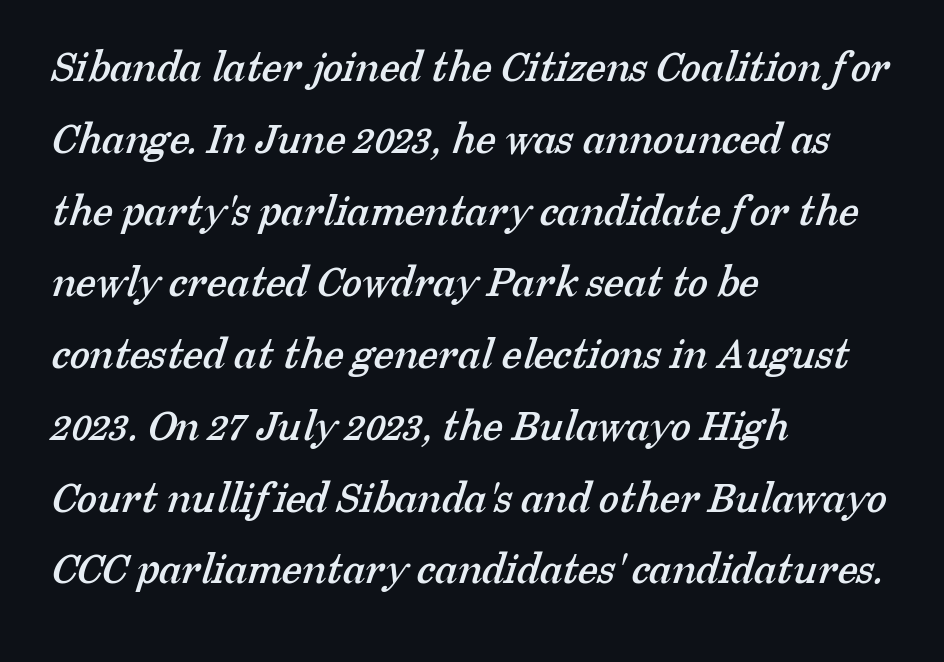
The image shows 46 px serif type; set left-aligned, normal line spacing (1.56x), normal letter spacing, not underlined; low stroke contrast and a medium x-height.
